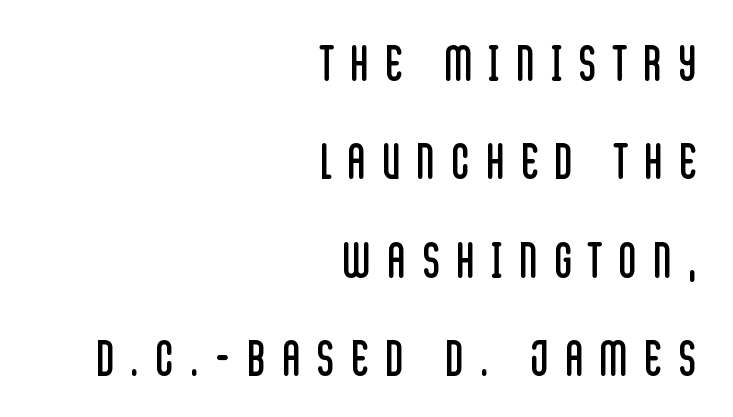
{"serif": "no", "italic": "no", "bold": "no", "weight": "regular", "width": "condensed", "stroke_contrast": "low", "x_height": "large", "monospaced": "no", "underline": "no", "align": "right", "line_spacing": "loose", "line_spacing_ratio": 2.05, "letter_spacing": "wide", "letter_spacing_em": 0.36, "glyph_px": 48}
